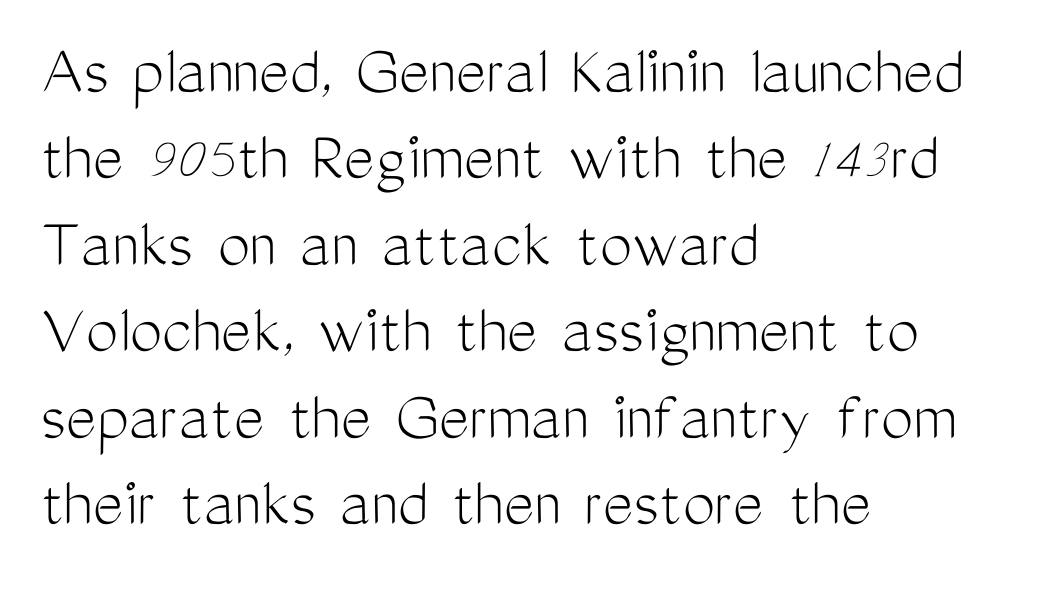
Q: Is the text bold? A: No.
Q: Is the text italic (slanted)? A: No, it is upright.
Q: Is the typeface a serif or a sans-serif typeface? A: Sans-serif.
Q: Is the text underlined? A: No.
Q: How is the paragraph aligned? A: Left-aligned.
Q: Is the spacing between letters normal or unusually wide? A: Normal.
Q: Width (condensed, normal, or wide)? A: Condensed.
Q: Stroke contrast? A: Medium.
Q: x-height? A: Medium.
Q: Monospaced? A: No.
